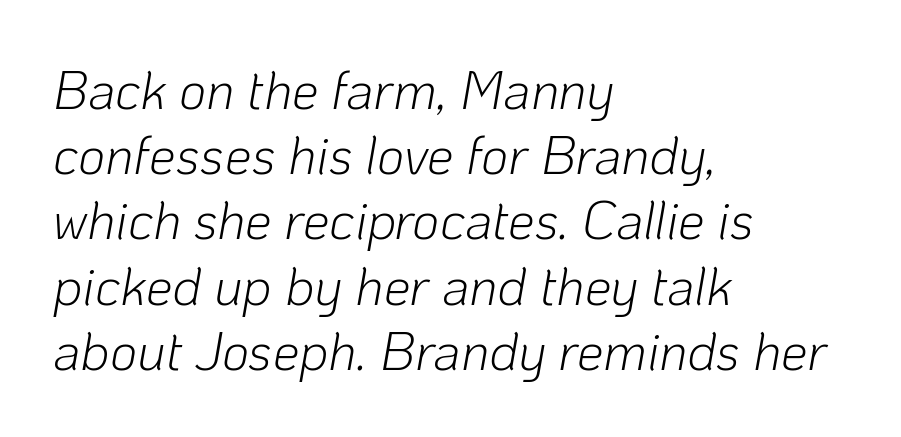
Q: Is the text bold? A: No.
Q: Is the text italic (slanted)? A: Yes, it leans right by about 10 degrees.
Q: Is the text underlined? A: No.
Q: How is the paragraph aligned? A: Left-aligned.
Q: Is the spacing between letters normal or unusually wide? A: Normal.
Q: Width (condensed, normal, or wide)? A: Normal.
Q: Stroke contrast? A: Low.
Q: x-height? A: Medium.
Q: Monospaced? A: No.
